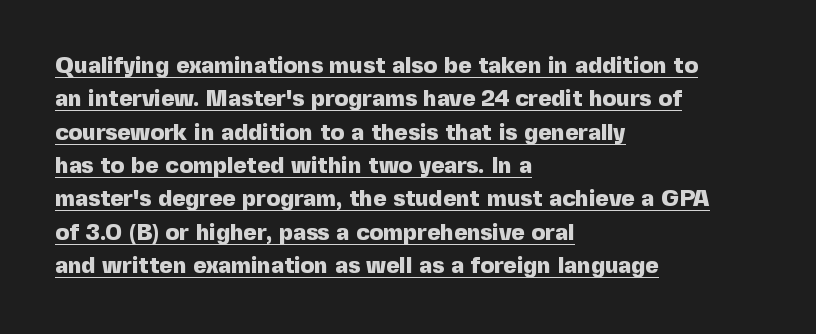
Q: Is the text bold? A: Yes.
Q: Is the text italic (slanted)? A: No, it is upright.
Q: Is the text underlined? A: Yes.
Q: How is the paragraph aligned? A: Left-aligned.
Q: Is the spacing between letters normal or unusually wide? A: Normal.
Q: Is the spacing between lines tight, normal or loose? A: Normal.
